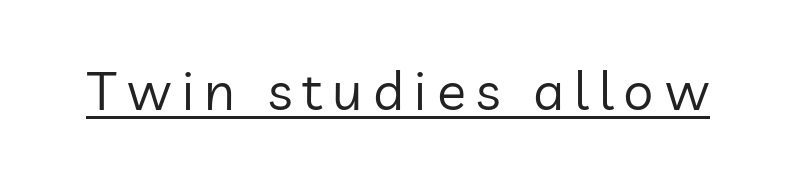
The image shows 54 px regular-weight sans-serif type, upright; set underlined; low stroke contrast and a medium x-height.
